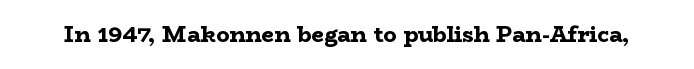
Q: Is the text bold? A: Yes.
Q: Is the text italic (slanted)? A: No, it is upright.
Q: Is the text underlined? A: No.
Q: Is the spacing between letters normal or unusually wide? A: Normal.
